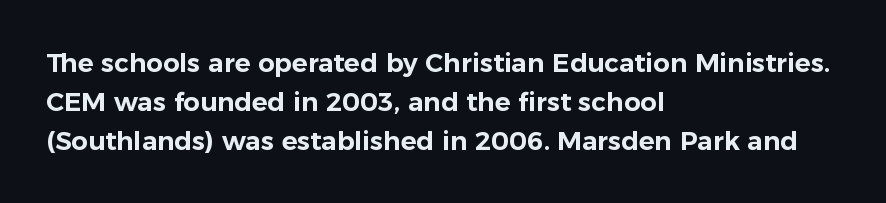
Q: Is the text italic (slanted)? A: No, it is upright.
Q: Is the text underlined? A: No.
Q: How is the paragraph aligned? A: Left-aligned.
Q: Is the spacing between letters normal or unusually wide? A: Normal.
Q: Is the spacing between lines tight, normal or loose? A: Normal.
